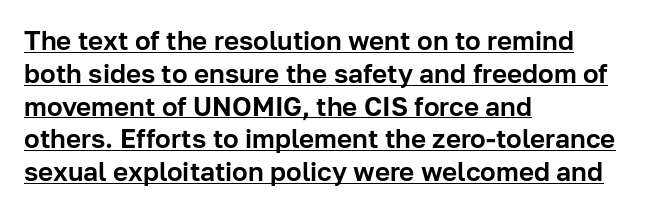
This sample keeps an unexceptional amount of space between lines. Check the space under the baseline: a stroke is drawn there. Tall strokes in this sample are plumb rather than angled. These lines stack with their left ends in a neat column.
